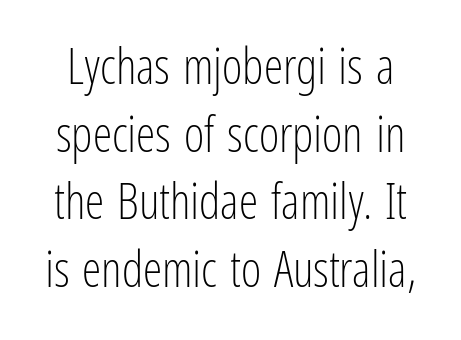
The image shows 49 px light, condensed sans-serif type, upright; set centered, normal line spacing (1.38x), normal letter spacing, not underlined; low stroke contrast and a medium x-height.
